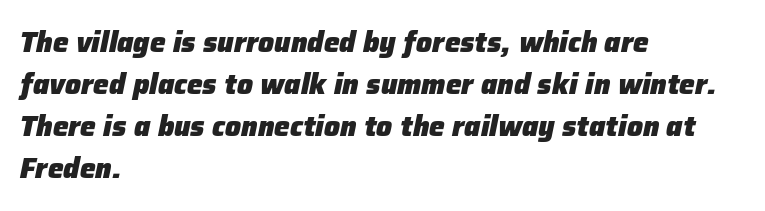
Q: Is the text bold? A: Yes.
Q: Is the text italic (slanted)? A: Yes, it leans right by about 12 degrees.
Q: Is the text underlined? A: No.
Q: How is the paragraph aligned? A: Left-aligned.
Q: Is the spacing between letters normal or unusually wide? A: Normal.
Q: Is the spacing between lines tight, normal or loose? A: Normal.
Q: Width (condensed, normal, or wide)? A: Normal.
Q: Stroke contrast? A: Low.
Q: x-height? A: Medium.
Q: Monospaced? A: No.
